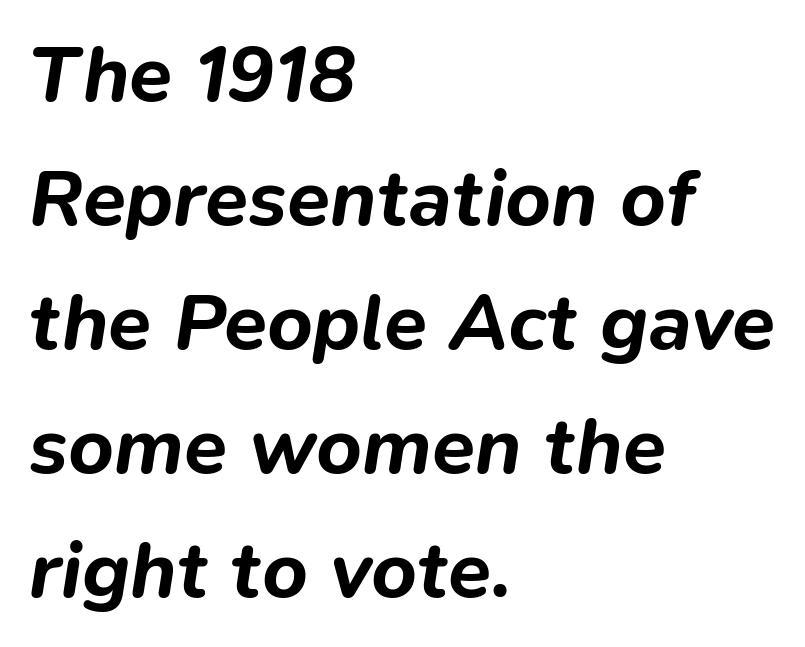
The image shows 79 px bold type, italic (leaning right); set left-aligned, normal line spacing (1.57x), normal letter spacing, not underlined; low stroke contrast and a medium x-height.
